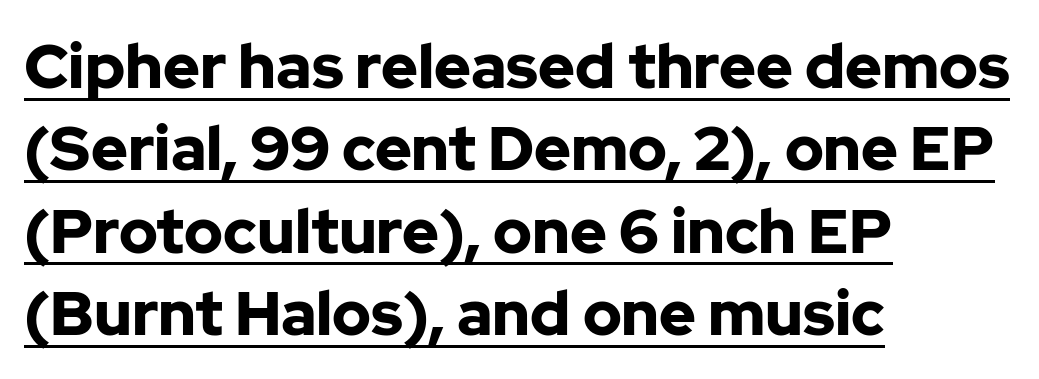
{"serif": "no", "italic": "no", "bold": "yes", "weight": "bold", "width": "normal", "stroke_contrast": "low", "x_height": "medium", "monospaced": "no", "underline": "yes", "align": "left", "line_spacing": "normal", "line_spacing_ratio": 1.33, "letter_spacing": "normal", "letter_spacing_em": 0.0, "glyph_px": 62}
